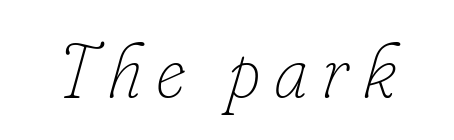
Q: Is the text bold? A: No.
Q: Is the text italic (slanted)? A: Yes, it leans right by about 16 degrees.
Q: Is the text underlined? A: No.
Q: Width (condensed, normal, or wide)? A: Normal.
Q: Stroke contrast? A: Low.
Q: x-height? A: Small.
Q: Monospaced? A: No.
